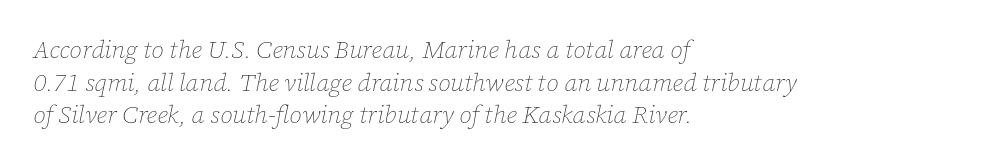
The image shows 25 px text type, italic (leaning right); set left-aligned, normal line spacing (1.31x), normal letter spacing, not underlined.
